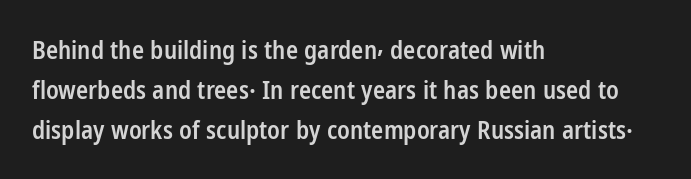
Q: Is the text bold? A: Semi-bold.
Q: Is the text italic (slanted)? A: No, it is upright.
Q: Is the text underlined? A: No.
Q: How is the paragraph aligned? A: Left-aligned.
Q: Is the spacing between letters normal or unusually wide? A: Normal.
Q: Is the spacing between lines tight, normal or loose? A: Normal.
